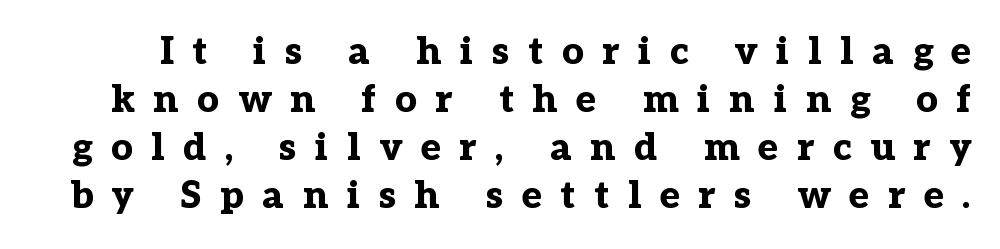
The lines sit at an ordinary, default distance from one another. Type without underlining. The rendering uses a bold face; every stroke is thick and dark. Is this a fixed-width face? No — the glyphs have proportional, varying widths.
